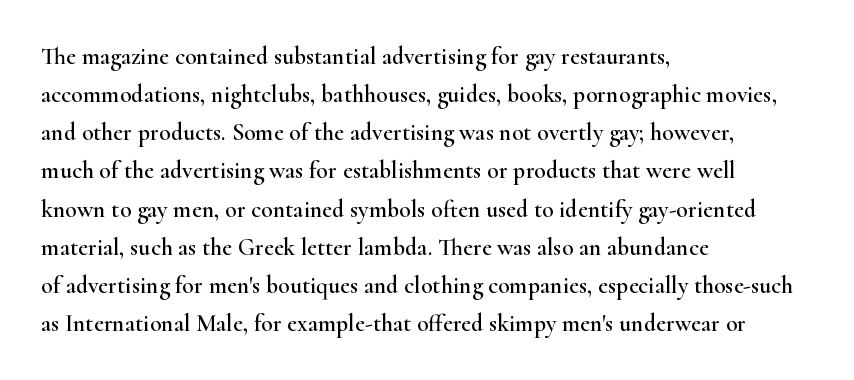
{"italic": "no", "underline": "no", "align": "left", "line_spacing": "normal", "line_spacing_ratio": 1.59, "letter_spacing": "normal", "letter_spacing_em": 0.0, "glyph_px": 24}
